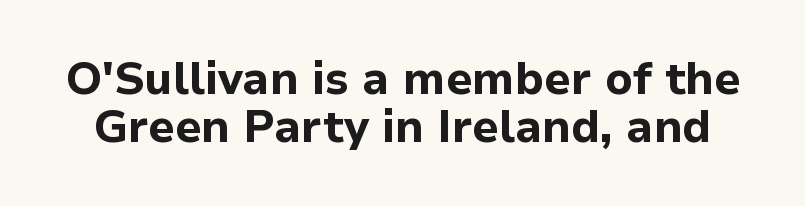
The image shows 45 px bold sans-serif type, upright; set tight line spacing (1.06x), normal letter spacing, not underlined; low stroke contrast and a medium x-height.
